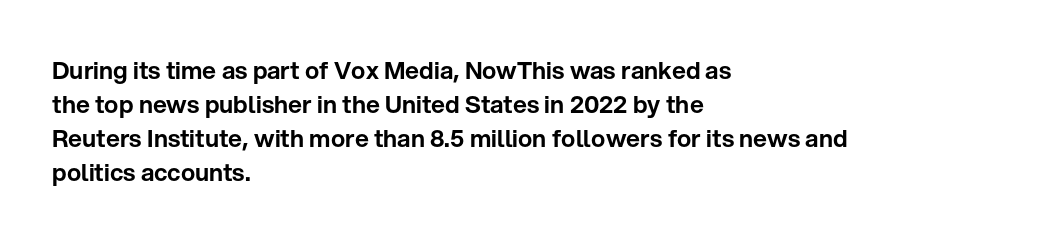
{"italic": "no", "underline": "no", "align": "left", "line_spacing": "normal", "line_spacing_ratio": 1.42, "letter_spacing": "normal", "letter_spacing_em": 0.0, "glyph_px": 24}
